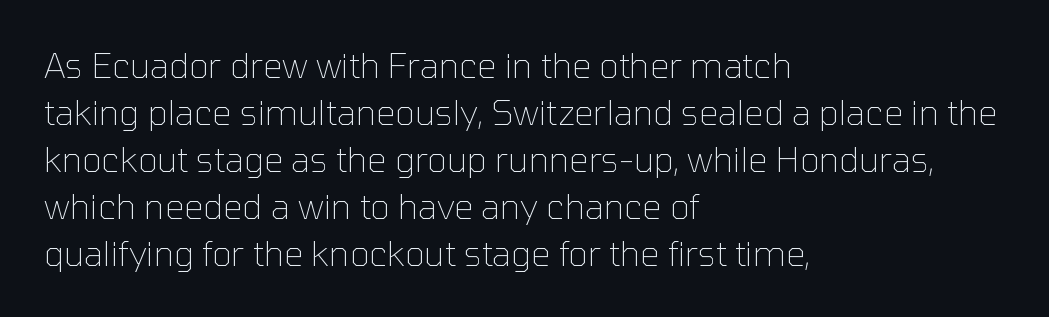
The passage is arranged the way most books set body copy — flush left. Each letter's strokes conclude bluntly, with no projecting serifs. This block has exactly the height ordinary leading produces. These lines are rendered in a variable-pitch font. The letterforms sit at book weight or below.
